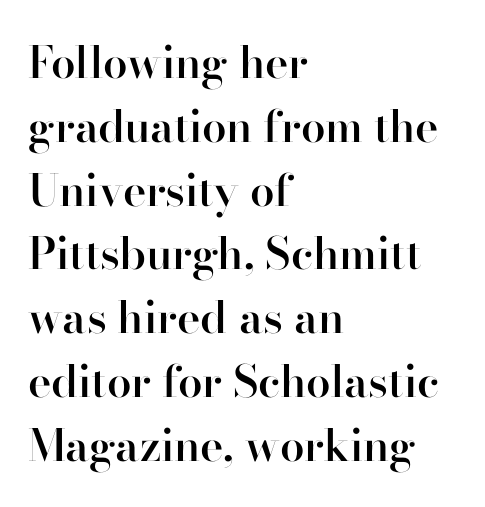
The image shows 44 px semibold serif type, upright; set left-aligned, normal line spacing (1.45x), normal letter spacing, not underlined; high stroke contrast and a small x-height.
